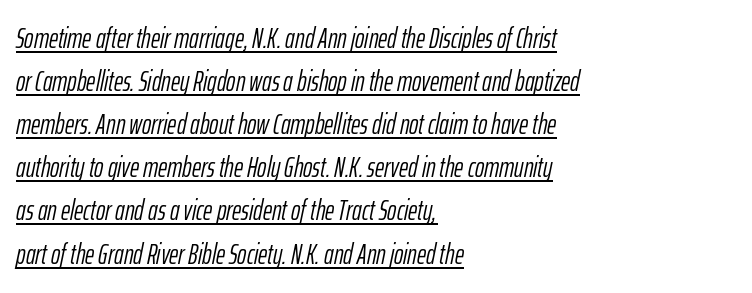
{"italic": "yes", "lean": "right", "slant_degrees": 12, "bold": "no", "weight": "light", "width": "condensed", "stroke_contrast": "low", "x_height": "medium", "monospaced": "no", "underline": "yes", "align": "left", "line_spacing": "normal", "line_spacing_ratio": 1.54, "letter_spacing": "normal", "letter_spacing_em": 0.0, "glyph_px": 28}
